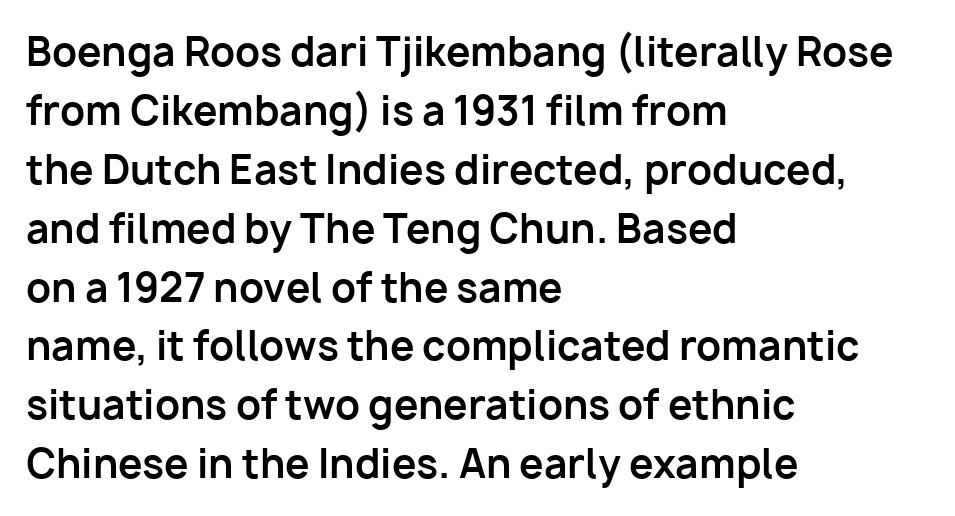
Vertical strokes here are truly vertical. Words float on clear page, feet unadorned. A typesetter would call this proportional, since set widths differ per character. Successive baselines arrive at the customary interval.
